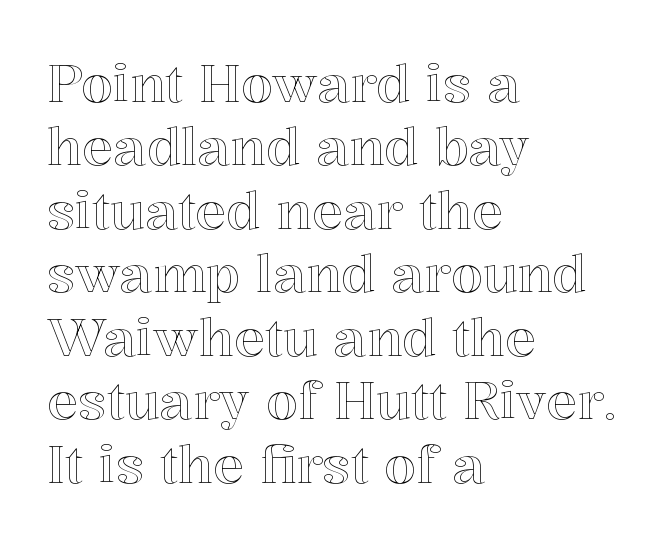
The face used here is proportionally spaced, like ordinary book or web type. Each line starts at the same left margin while the right side varies. The tracking reads as untouched default to a designer's eye. It's the straight-up-and-down kind of type. The foot of each line stays bare and open.
